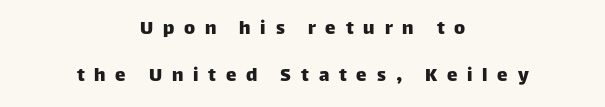
Summary of vertical rhythm: relaxed, with wide interline spacing. Is there any slant? The stems are plumb. Where is the straight margin? There isn't one; the lines are centered. Honestly, there is no underline to notice here at all.
